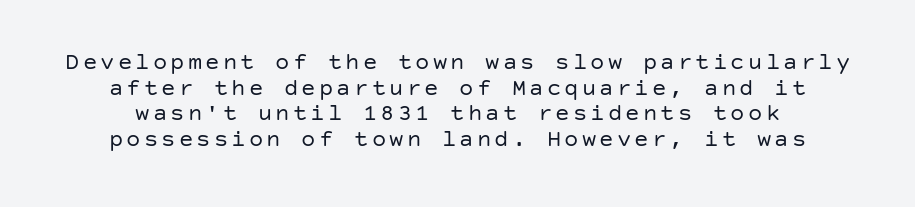
The image shows 24 px text type, upright; set tight line spacing (1.07x), not underlined.
